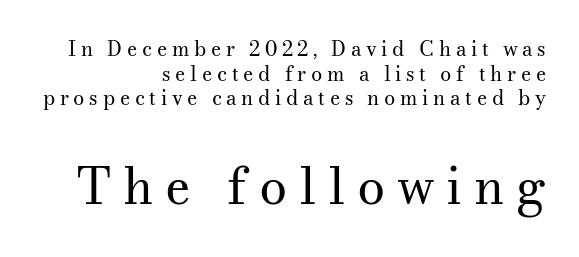
The image shows 50 px regular-weight serif type, upright; set right-aligned, line spacing 1.23x, unusually wide letter spacing (+0.23 em), not underlined; the second (bottom) block is 2.5x larger; medium stroke contrast and a small x-height.
